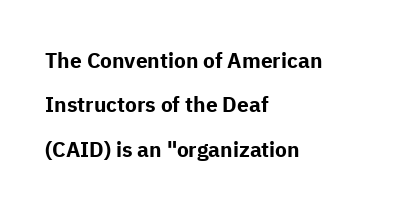
The image shows 21 px bold type, upright; set left-aligned, loose line spacing (2.11x), normal letter spacing, not underlined.
